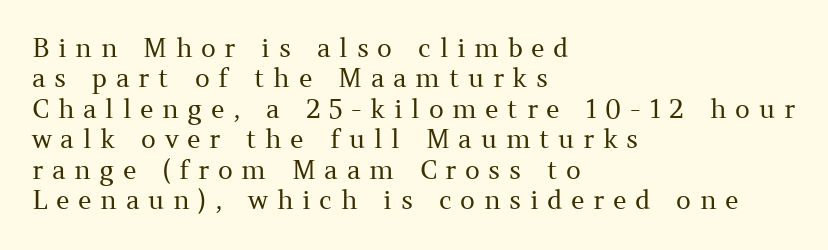
It's the straight-up-and-down kind of type. The type is letterspaced generously, with wide tracking. The ragged edge is on the right, which tells us the setting is flush left. The typeface has the unassuming heft of standard copy or less. Check under the words: just untouched page.
